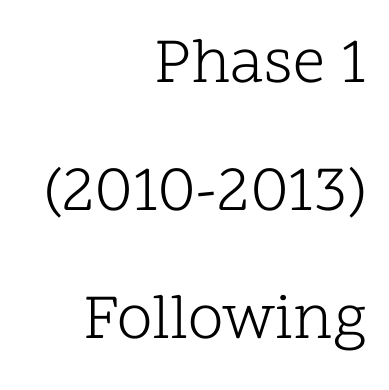
Beneath every word, the page is bare. The ragged edge is on the left, which tells us the setting is flush right. No letter is thick-stroked: the sample isn't bold. The letters advance in unequal steps, a hallmark of proportional type. Compared with typical body copy, the letter spacing here is the same. Unlike italic type, these characters show no tilt at all.
